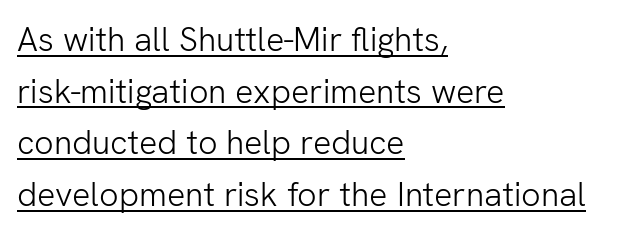
Q: Is the text bold? A: No.
Q: Is the text italic (slanted)? A: No, it is upright.
Q: Is the typeface a serif or a sans-serif typeface? A: Sans-serif.
Q: Is the text underlined? A: Yes.
Q: How is the paragraph aligned? A: Left-aligned.
Q: Is the spacing between letters normal or unusually wide? A: Normal.
Q: Is the spacing between lines tight, normal or loose? A: Normal.
Q: Width (condensed, normal, or wide)? A: Normal.
Q: Stroke contrast? A: Low.
Q: x-height? A: Medium.
Q: Monospaced? A: No.
